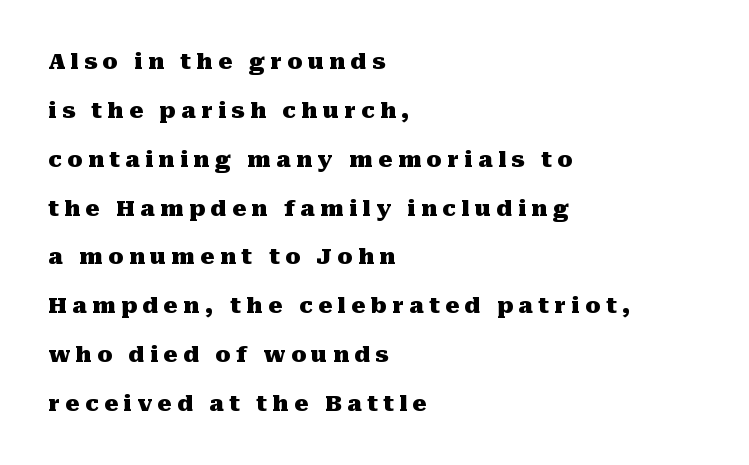
{"italic": "no", "bold": "yes", "underline": "no", "align": "left", "line_spacing": "loose", "line_spacing_ratio": 2.22, "letter_spacing": "wide", "letter_spacing_em": 0.25, "glyph_px": 22}
